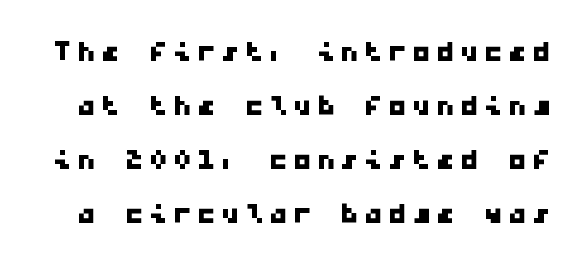
Regarding leading, the lines here are spaced in the standard way. The letters march in equal steps, a hallmark of fixed-pitch type. The foot of each line stays bare and open. Check where the strokes stop: nothing finishes them off — pure sans.
